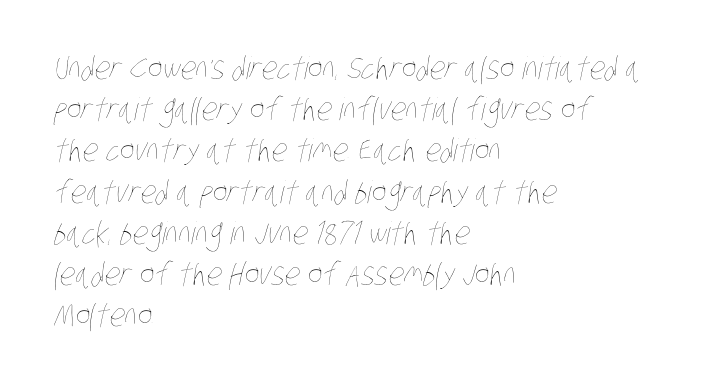
Bare-footed words on every line. Weight class: somewhere from thin through regular. Horizontal bands of white between lines are of average thickness. The passage shown is typed in a proportional face where columns would drift.
